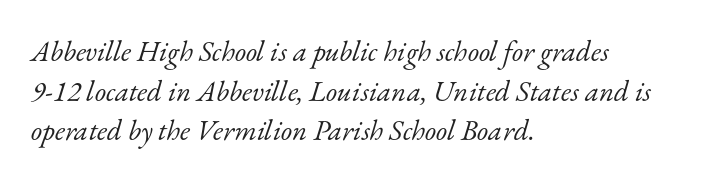
Q: Is the text bold? A: No.
Q: Is the text italic (slanted)? A: Yes, it leans right by about 17 degrees.
Q: Is the typeface a serif or a sans-serif typeface? A: Serif.
Q: Is the text underlined? A: No.
Q: How is the paragraph aligned? A: Left-aligned.
Q: Is the spacing between letters normal or unusually wide? A: Normal.
Q: Is the spacing between lines tight, normal or loose? A: Normal.
Q: Width (condensed, normal, or wide)? A: Normal.
Q: Stroke contrast? A: Low.
Q: x-height? A: Small.
Q: Monospaced? A: No.
